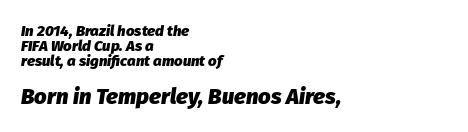
Q: Is the text bold? A: Yes.
Q: Is the text italic (slanted)? A: Yes, it leans right by about 8 degrees.
Q: Is the text underlined? A: No.
Q: How is the paragraph aligned? A: Left-aligned.
Q: Is the spacing between letters normal or unusually wide? A: Normal.
Q: Is the spacing between lines tight, normal or loose? A: Tight.
Q: Which block of text is set in a larger size, the first (top) or the second (bottom)? A: The second (bottom) one.
